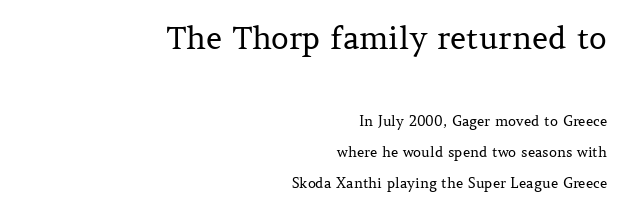
Of the two passages, the one on top uses the larger point size. Ordinary non-slanted type is in use. Unlike a clean sans, this face finishes its strokes with serifs. The foot of each line stays bare and open. Quick note: interline space is abundant.
